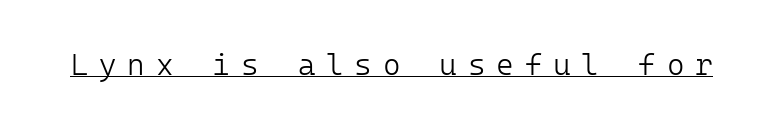
The image shows 30 px light sans-serif type, upright, monospaced; set unusually wide letter spacing (+0.36 em), underlined; low stroke contrast and a medium x-height.
